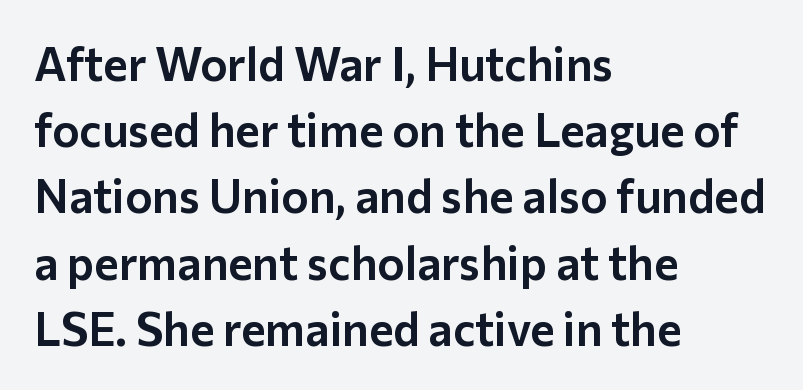
The image shows 46 px sans-serif type, upright; set left-aligned, normal line spacing (1.44x), normal letter spacing, not underlined; low stroke contrast and a medium x-height.
